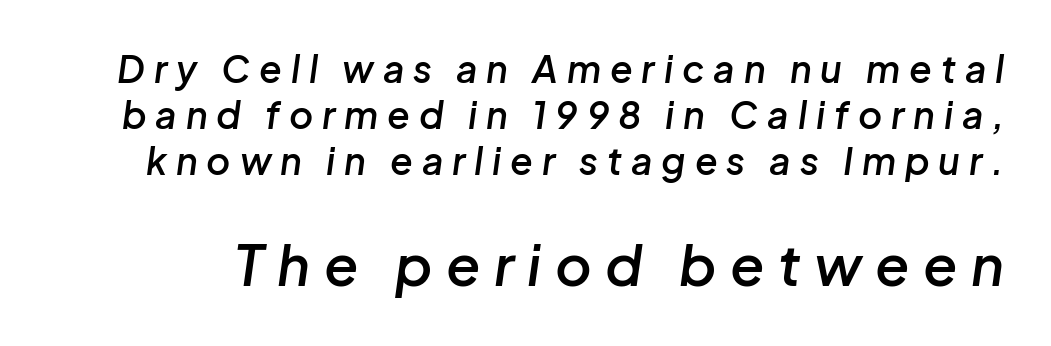
{"italic": "yes", "lean": "right", "slant_degrees": 8, "bold": "semi", "weight": "semibold", "width": "normal", "stroke_contrast": "low", "x_height": "medium", "monospaced": "no", "underline": "no", "line_spacing": "normal", "line_spacing_ratio": 1.25, "letter_spacing": "wide", "letter_spacing_em": 0.24, "larger_block": "second", "size_ratio": 1.51, "glyph_px": 56}
